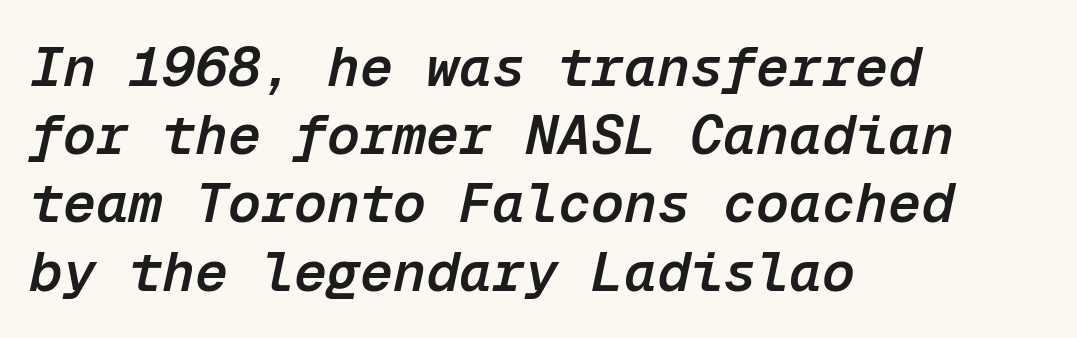
This rendering uses left alignment, leaving the right contour irregular. Underline: absent. The strokes are fattened partway — semibold, not bold. Compared with ordinary roman type, these characters are visibly tilted. These lines are rendered in a fixed-pitch font.
